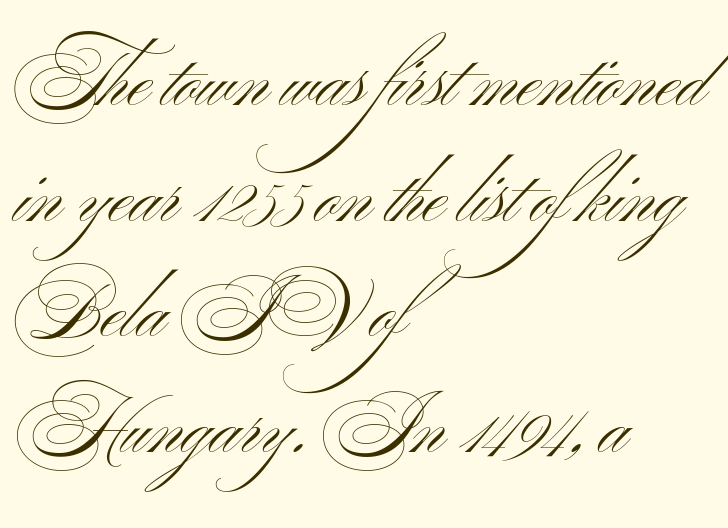
{"serif": "no", "bold": "no", "weight": "light", "width": "wide", "stroke_contrast": "medium", "x_height": "small", "monospaced": "no", "underline": "no", "align": "left", "line_spacing": "normal", "line_spacing_ratio": 1.52, "letter_spacing": "normal", "letter_spacing_em": 0.0, "glyph_px": 76}
